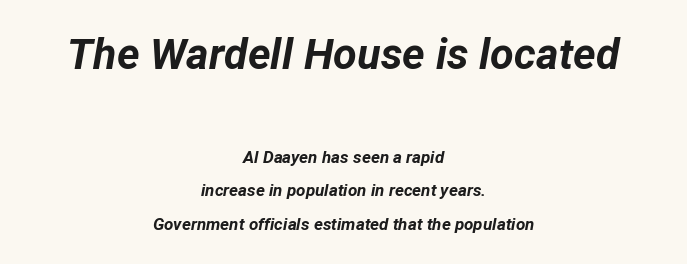
Q: Is the text bold? A: Yes.
Q: Is the text italic (slanted)? A: Yes, it leans right by about 12 degrees.
Q: Is the text underlined? A: No.
Q: How is the paragraph aligned? A: Centered.
Q: Is the spacing between letters normal or unusually wide? A: Normal.
Q: Is the spacing between lines tight, normal or loose? A: Loose.
Q: Which block of text is set in a larger size, the first (top) or the second (bottom)? A: The first (top) one.
Q: Width (condensed, normal, or wide)? A: Normal.
Q: Stroke contrast? A: Low.
Q: x-height? A: Medium.
Q: Monospaced? A: No.
